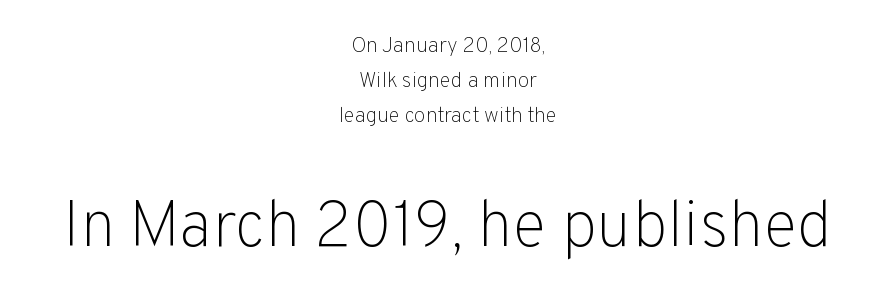
Q: Is the text bold? A: No.
Q: Is the text italic (slanted)? A: No, it is upright.
Q: Is the typeface a serif or a sans-serif typeface? A: Sans-serif.
Q: Is the text underlined? A: No.
Q: How is the paragraph aligned? A: Centered.
Q: Is the spacing between letters normal or unusually wide? A: Normal.
Q: Is the spacing between lines tight, normal or loose? A: Normal.
Q: Which block of text is set in a larger size, the first (top) or the second (bottom)? A: The second (bottom) one.
Q: Width (condensed, normal, or wide)? A: Normal.
Q: Stroke contrast? A: Low.
Q: x-height? A: Medium.
Q: Monospaced? A: No.
